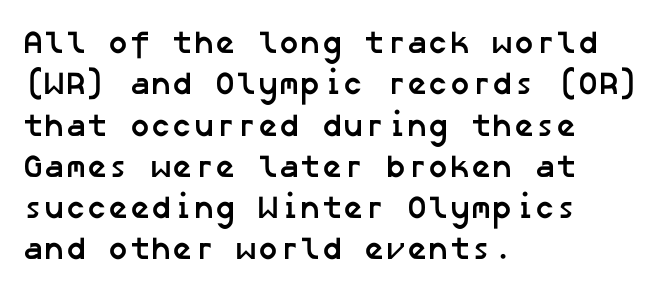
The image shows 32 px semibold sans-serif type; set left-aligned, normal line spacing (1.29x), normal letter spacing, not underlined; low stroke contrast and a medium x-height.
